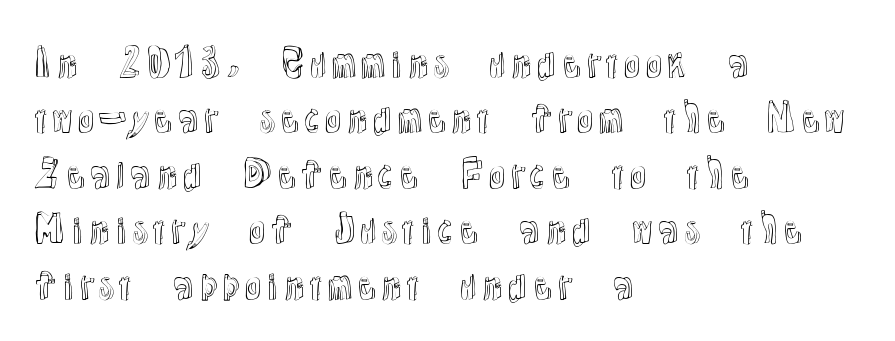
Successive baselines arrive at the customary interval. The zone under the glyphs is completely vacant. These lines are rendered in a variable-pitch font. If you drew a line through each stem, it would be perfectly vertical. Caption: standard tracking, unaltered. Does the copy run flush right? No — it runs flush left.
